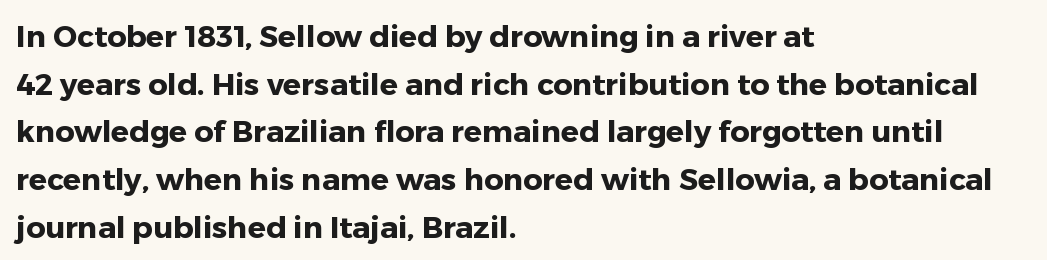
The image shows 30 px heavy sans-serif type, upright; set left-aligned, normal line spacing (1.59x), normal letter spacing, not underlined; low stroke contrast and a medium x-height.
